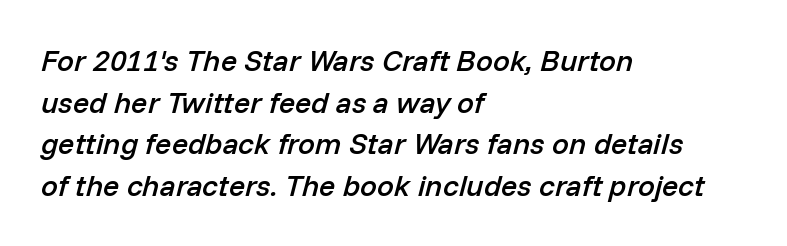
Q: Is the text bold? A: Semi-bold.
Q: Is the text italic (slanted)? A: Yes, it leans right by about 14 degrees.
Q: Is the text underlined? A: No.
Q: How is the paragraph aligned? A: Left-aligned.
Q: Is the spacing between letters normal or unusually wide? A: Normal.
Q: Is the spacing between lines tight, normal or loose? A: Normal.
Q: Width (condensed, normal, or wide)? A: Normal.
Q: Stroke contrast? A: Low.
Q: x-height? A: Medium.
Q: Monospaced? A: No.
